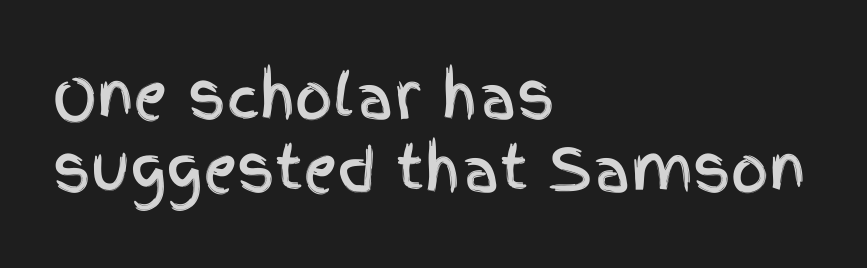
The image shows 59 px condensed sans-serif type, upright; set left-aligned, line spacing 1.24x, normal letter spacing, not underlined; a large x-height.
